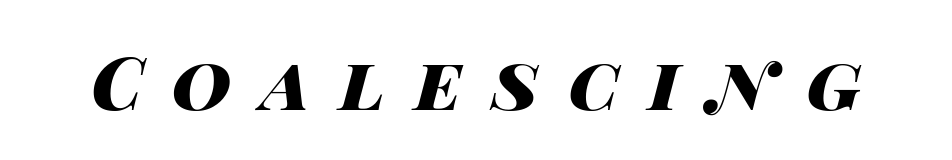
A typesetter would call this proportional, since set widths differ per character. Decoration check: the copy has no underline. Style check: oblique. Inter-character spacing is expanded well beyond the font's built-in metrics. Strong, thick strokes mark this as bold type.
